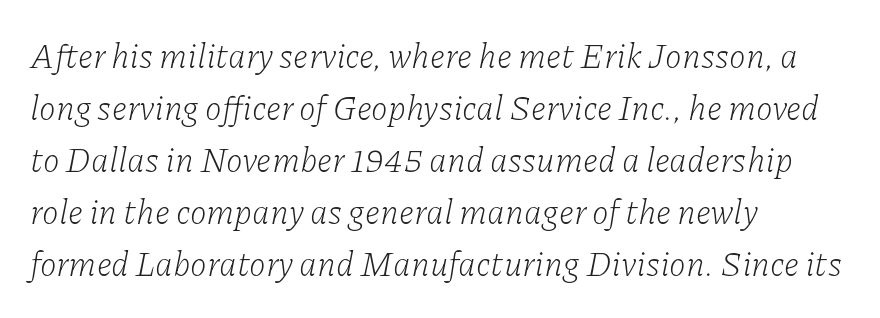
{"serif": "yes", "italic": "yes", "lean": "right", "slant_degrees": 11, "bold": "no", "weight": "light", "width": "normal", "stroke_contrast": "low", "x_height": "medium", "monospaced": "no", "underline": "no", "align": "left", "line_spacing": "normal", "line_spacing_ratio": 1.53, "letter_spacing": "normal", "letter_spacing_em": 0.0, "glyph_px": 34}
